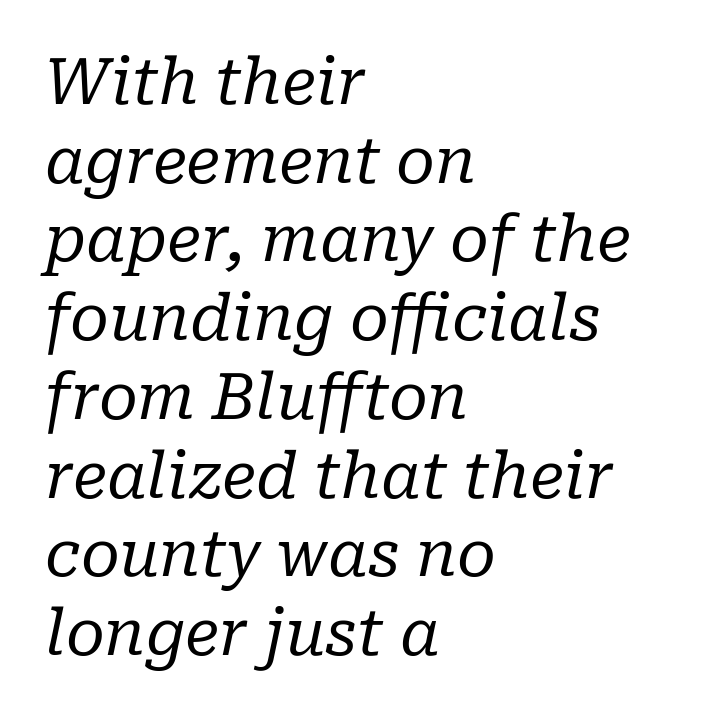
The specimen reads as italic at a glance. The block of text has a typical density, with ordinary space between rows. This sample has the flowing, uneven cadence of proportional lettering. Serif or sans? Serif — the stroke terminals have little feet.
